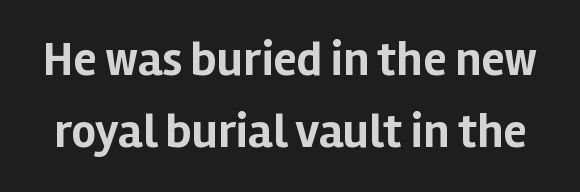
Q: Is the text bold? A: Yes.
Q: Is the text italic (slanted)? A: No, it is upright.
Q: Is the typeface a serif or a sans-serif typeface? A: Sans-serif.
Q: Is the text underlined? A: No.
Q: Is the spacing between letters normal or unusually wide? A: Normal.
Q: Is the spacing between lines tight, normal or loose? A: Normal.
Q: Width (condensed, normal, or wide)? A: Normal.
Q: Stroke contrast? A: Low.
Q: x-height? A: Medium.
Q: Monospaced? A: No.
